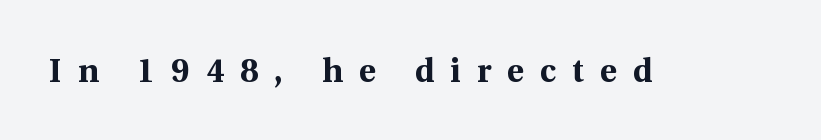
A dark, heavy texture on the line: the type is bold. Here the glyphs are tracked loosely, breaking word shapes into spaced letters. The letters carry serifs — small finishing strokes at the ends of their stems. Is this a fixed-width face? No — the glyphs have proportional, varying widths. The foot of each line stays bare and open. Is there any slant? The stems are plumb.
